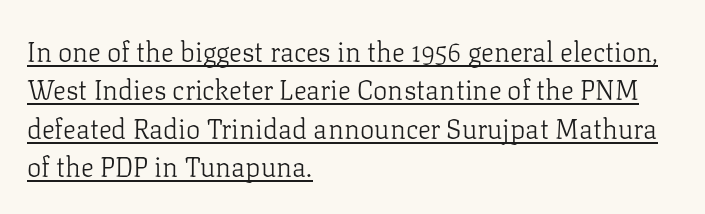
Reading down the column, the eye jumps a familiar distance to each next line. The lines in this sample share a left origin and differ only in where they stop. The font's upright variant was chosen for this text. Compared with undecorated copy, this sample adds a rule below the words. Nobody touched the tracking dial on this one.
